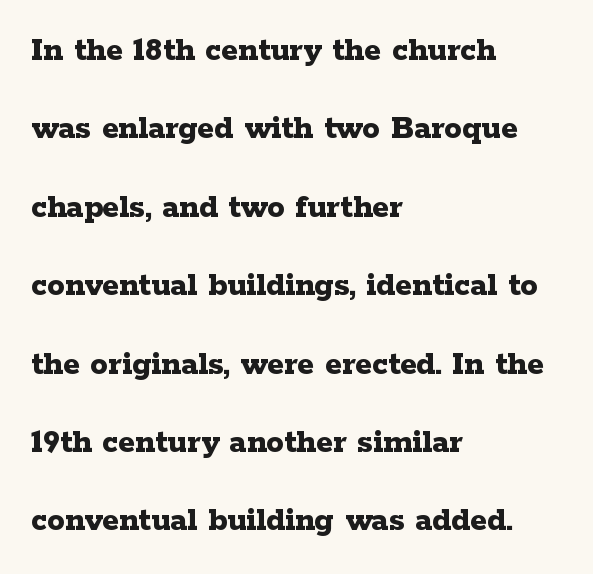
Q: Is the text bold? A: Yes.
Q: Is the text italic (slanted)? A: No, it is upright.
Q: Is the typeface a serif or a sans-serif typeface? A: Serif.
Q: Is the text underlined? A: No.
Q: How is the paragraph aligned? A: Left-aligned.
Q: Is the spacing between letters normal or unusually wide? A: Normal.
Q: Is the spacing between lines tight, normal or loose? A: Loose.
Q: Width (condensed, normal, or wide)? A: Wide.
Q: Stroke contrast? A: Low.
Q: x-height? A: Medium.
Q: Monospaced? A: No.
